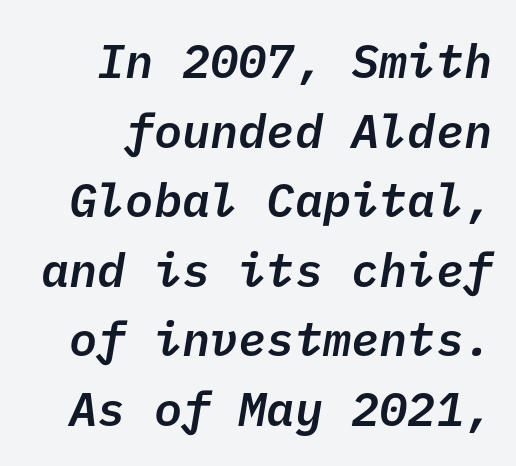
{"serif": "no", "bold": "semi", "weight": "semibold", "width": "normal", "stroke_contrast": "low", "x_height": "medium", "underline": "no", "align": "right", "line_spacing": "normal", "line_spacing_ratio": 1.48, "letter_spacing": "normal", "letter_spacing_em": 0.0, "glyph_px": 47}
